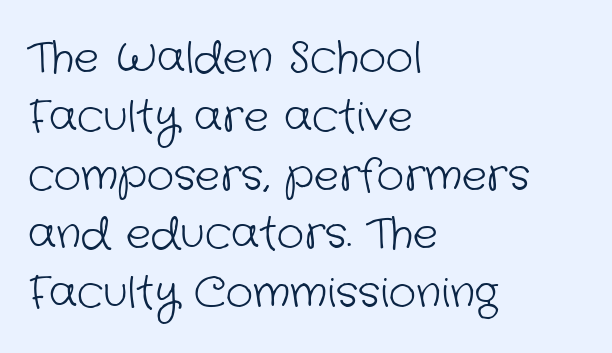
Q: Is the text bold? A: No.
Q: Is the typeface a serif or a sans-serif typeface? A: Sans-serif.
Q: Is the text underlined? A: No.
Q: How is the paragraph aligned? A: Left-aligned.
Q: Is the spacing between letters normal or unusually wide? A: Normal.
Q: Is the spacing between lines tight, normal or loose? A: Normal.
Q: Width (condensed, normal, or wide)? A: Normal.
Q: Stroke contrast? A: Low.
Q: x-height? A: Medium.
Q: Monospaced? A: No.
